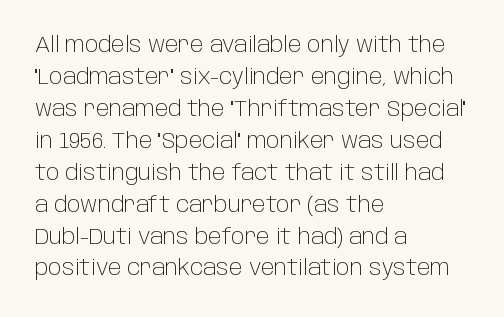
Vertical strokes here are truly vertical. The paragraph has a hard left edge and a soft right edge. The rendering uses a moderate line-height, typical for paragraphs. The cut favours lightness, reaching ordinary text weight at its darkest.
